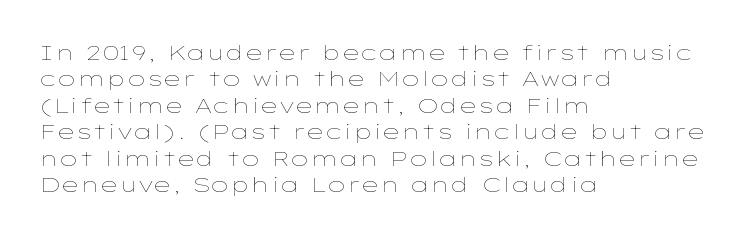
The rendering uses a moderate line-height, typical for paragraphs. Only glyphs here, with clear space below each row. The passage is arranged the way most books set body copy — flush left. Spacing between characters is what you'd get straight out of the box.
